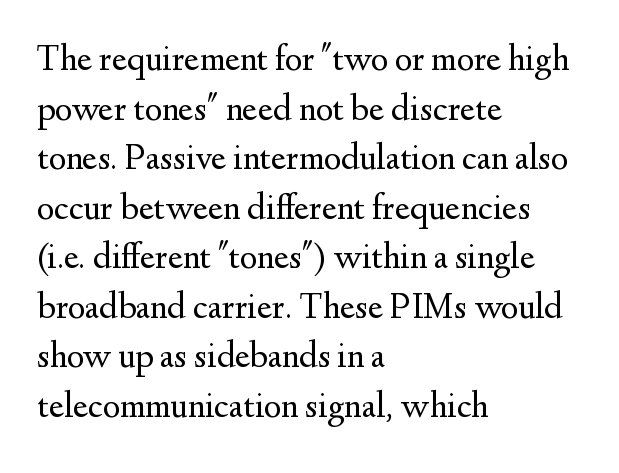
{"serif": "yes", "italic": "no", "bold": "no", "weight": "regular", "width": "normal", "stroke_contrast": "medium", "x_height": "small", "monospaced": "no", "underline": "no", "align": "left", "line_spacing": "normal", "line_spacing_ratio": 1.34, "letter_spacing": "normal", "letter_spacing_em": 0.0, "glyph_px": 37}
